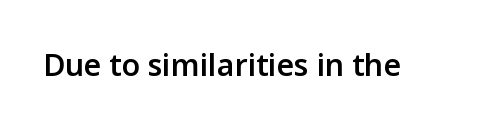
The image shows 30 px semibold sans-serif type, upright; set normal letter spacing, not underlined; low stroke contrast and a medium x-height.
